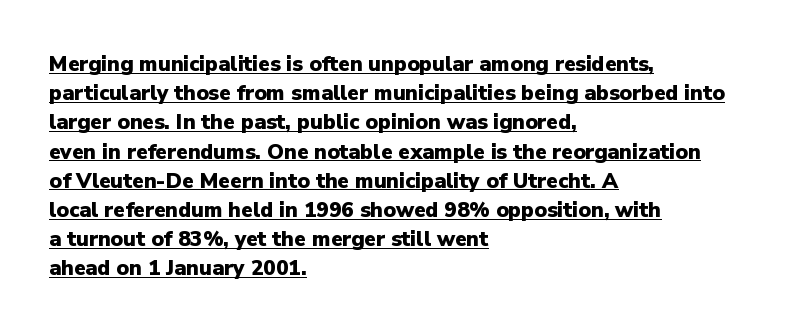
Q: Is the text bold? A: Yes.
Q: Is the text italic (slanted)? A: No, it is upright.
Q: Is the text underlined? A: Yes.
Q: How is the paragraph aligned? A: Left-aligned.
Q: Is the spacing between letters normal or unusually wide? A: Normal.
Q: Is the spacing between lines tight, normal or loose? A: Normal.
